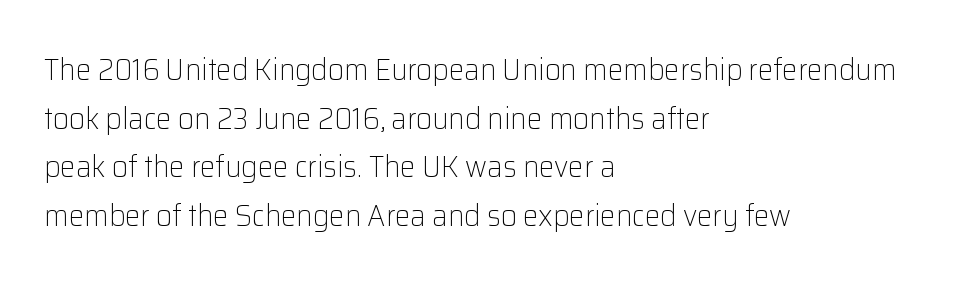
Q: Is the text bold? A: No.
Q: Is the text italic (slanted)? A: No, it is upright.
Q: Is the typeface a serif or a sans-serif typeface? A: Sans-serif.
Q: Is the text underlined? A: No.
Q: How is the paragraph aligned? A: Left-aligned.
Q: Is the spacing between letters normal or unusually wide? A: Normal.
Q: Is the spacing between lines tight, normal or loose? A: Normal.
Q: Width (condensed, normal, or wide)? A: Normal.
Q: Stroke contrast? A: Low.
Q: x-height? A: Medium.
Q: Monospaced? A: No.
